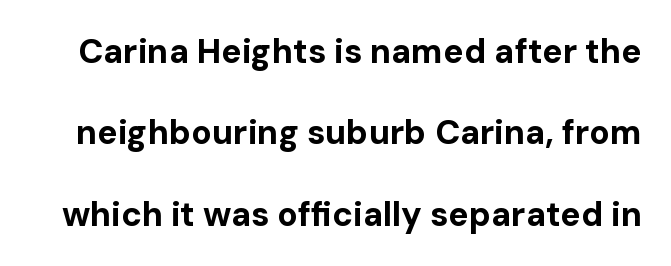
Here the glyphs are tracked normally, forming tight word shapes. The specimen omits any rule beneath the text block's lines. Ordinary non-slanted type is in use. This sample has the flowing, uneven cadence of proportional lettering.
